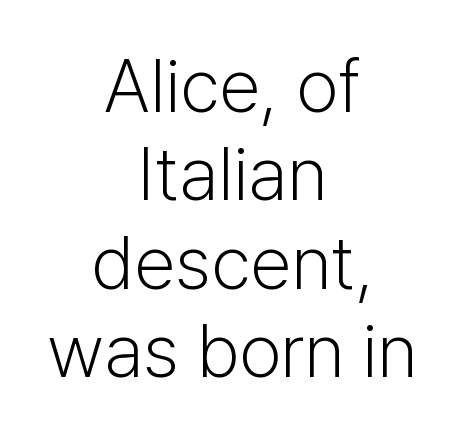
The image shows 75 px light sans-serif type, upright; set centered, line spacing 1.18x, normal letter spacing, not underlined; low stroke contrast and a medium x-height.
